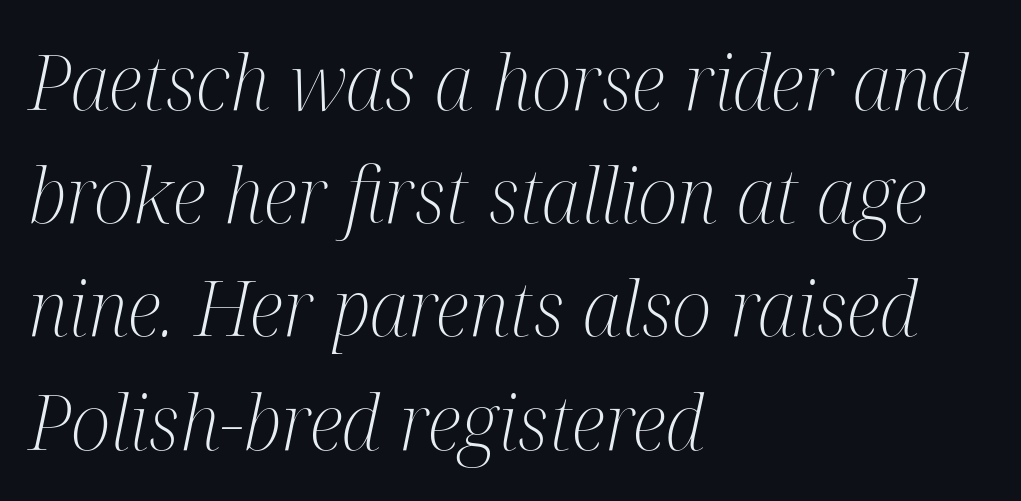
Line beginnings align vertically; line endings do not. Has an underline been added? It has not. These glyphs show unthickened strokes, regular width or finer. Leading: standard. The characters display serif detailing at their extremities.
